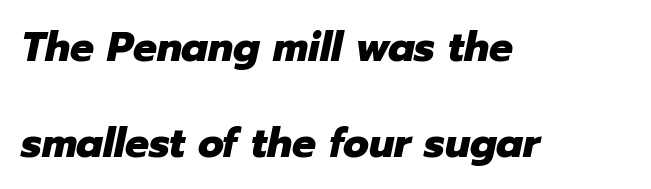
Q: Is the text bold? A: Yes.
Q: Is the text italic (slanted)? A: Yes, it leans right by about 12 degrees.
Q: Is the text underlined? A: No.
Q: How is the paragraph aligned? A: Left-aligned.
Q: Is the spacing between letters normal or unusually wide? A: Normal.
Q: Is the spacing between lines tight, normal or loose? A: Loose.
Q: Width (condensed, normal, or wide)? A: Normal.
Q: Stroke contrast? A: Low.
Q: x-height? A: Medium.
Q: Monospaced? A: No.
